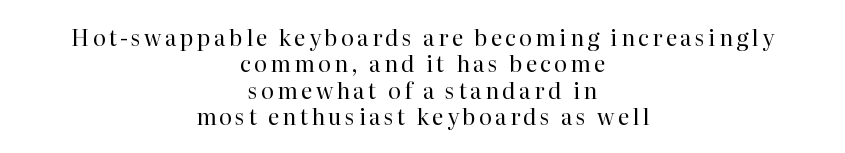
Weight class: somewhere from thin through regular. The compositor balanced each line on the midline. Clear beneath every line of the passage. Style check: upright.
